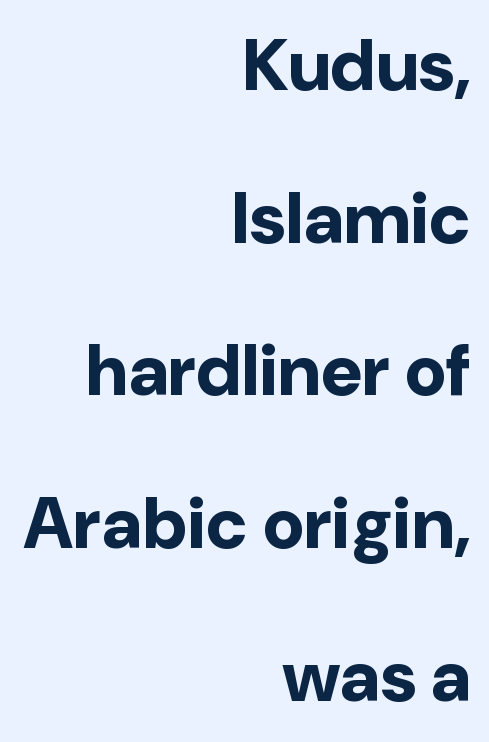
Nobody touched the tracking dial on this one. Is there any slant? The stems are plumb. The font is running at its bold setting. This sample has the flowing, uneven cadence of proportional lettering. The typesetter chose a ragged-left arrangement here.
